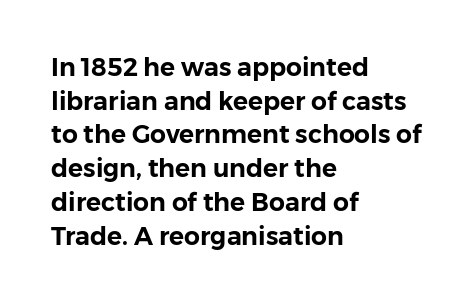
The image shows 25 px text type, upright; set left-aligned, normal line spacing (1.35x), normal letter spacing, not underlined.
